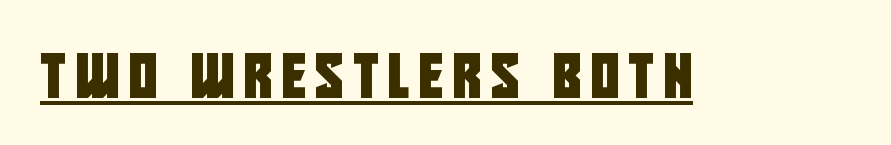
Q: Is the typeface a serif or a sans-serif typeface? A: Sans-serif.
Q: Is the text underlined? A: Yes.
Q: Is the spacing between letters normal or unusually wide? A: Unusually wide.
Q: Width (condensed, normal, or wide)? A: Condensed.
Q: Stroke contrast? A: Low.
Q: x-height? A: Large.
Q: Monospaced? A: No.
